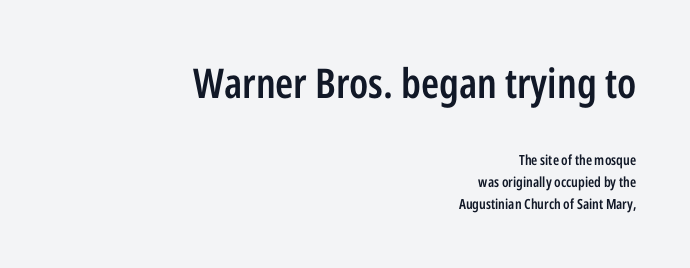
Q: Is the text bold? A: Semi-bold.
Q: Is the text italic (slanted)? A: No, it is upright.
Q: Is the typeface a serif or a sans-serif typeface? A: Sans-serif.
Q: Is the text underlined? A: No.
Q: How is the paragraph aligned? A: Right-aligned.
Q: Is the spacing between letters normal or unusually wide? A: Normal.
Q: Is the spacing between lines tight, normal or loose? A: Normal.
Q: Which block of text is set in a larger size, the first (top) or the second (bottom)? A: The first (top) one.
Q: Width (condensed, normal, or wide)? A: Condensed.
Q: Stroke contrast? A: Low.
Q: x-height? A: Medium.
Q: Monospaced? A: No.
